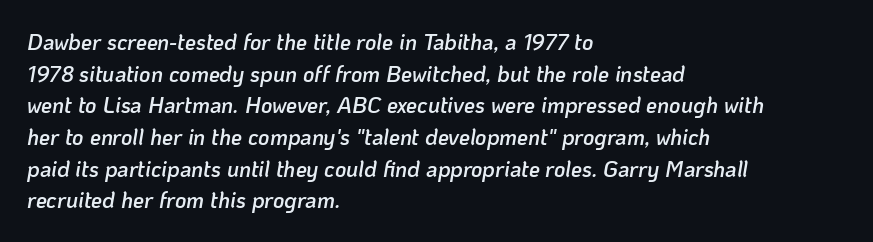
{"italic": "yes", "lean": "right", "slant_degrees": 10, "bold": "semi", "underline": "no", "align": "left", "line_spacing": "normal", "line_spacing_ratio": 1.44, "letter_spacing": "normal", "letter_spacing_em": 0.0, "glyph_px": 22}
